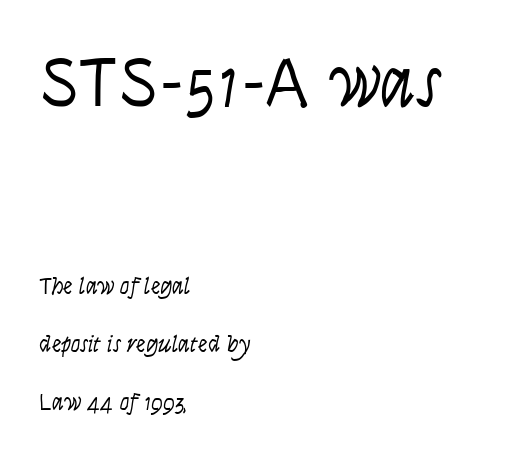
The image shows 72 px light, condensed type, italic (leaning right); set left-aligned, loose line spacing (2.42x), normal letter spacing, not underlined; the first (top) block is 3.0x larger; low stroke contrast and a large x-height.
